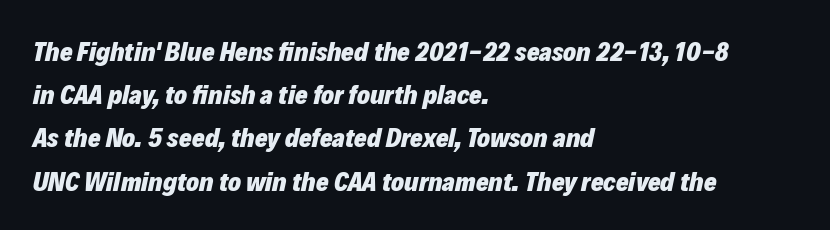
{"italic": "yes", "lean": "right", "slant_degrees": 12, "bold": "yes", "underline": "no", "align": "left", "line_spacing": "normal", "line_spacing_ratio": 1.6, "letter_spacing": "normal", "letter_spacing_em": 0.0, "glyph_px": 27}
